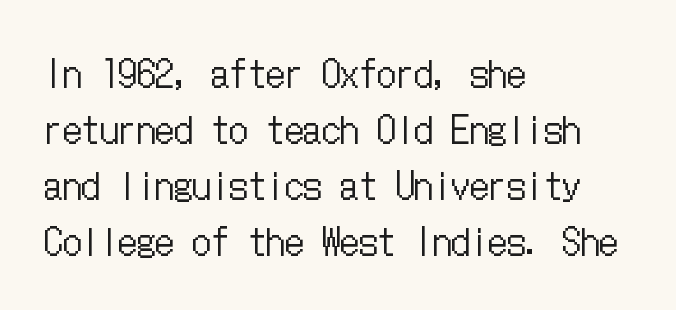
{"italic": "no", "bold": "no", "weight": "regular", "width": "condensed", "stroke_contrast": "low", "x_height": "medium", "underline": "no", "align": "left", "line_spacing": "normal", "line_spacing_ratio": 1.51, "letter_spacing": "normal", "letter_spacing_em": 0.0, "glyph_px": 37}
